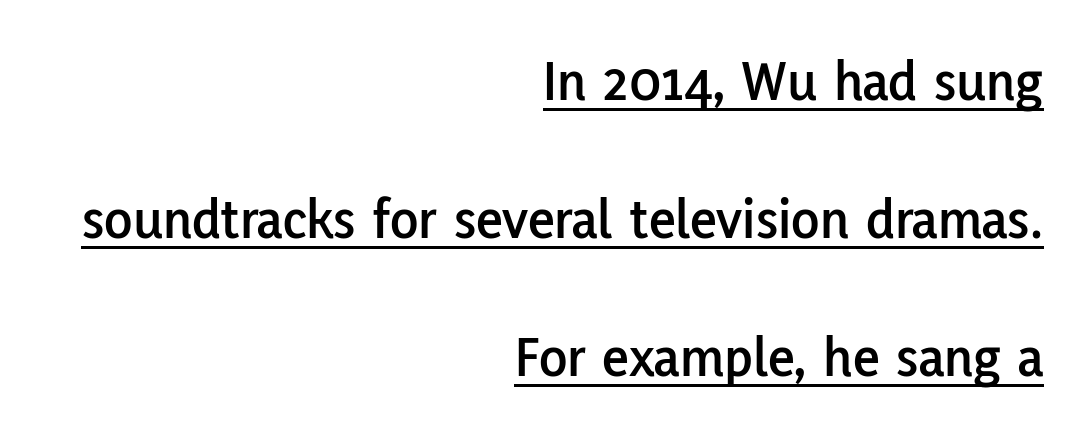
The image shows 58 px sans-serif type, upright; set right-aligned, loose line spacing (2.38x), normal letter spacing, underlined; low stroke contrast and a medium x-height.
